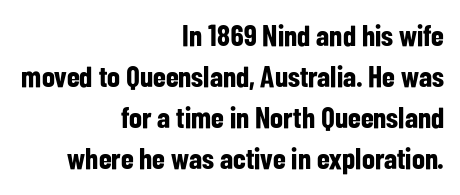
The image shows 30 px bold, condensed sans-serif type, upright; set right-aligned, normal line spacing (1.37x), normal letter spacing, not underlined; low stroke contrast and a medium x-height.
